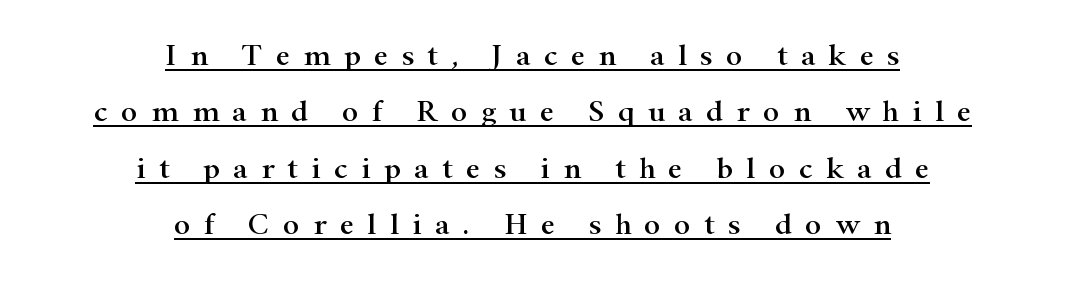
The type is letterspaced generously, with wide tracking. Check the space under the baseline: a stroke is drawn there. The passage shown is typed in a proportional face where columns would drift. Regarding serifs, this sample has them. The letters stand upright; this is a roman face. The paragraph has two soft edges and a firm central axis.
